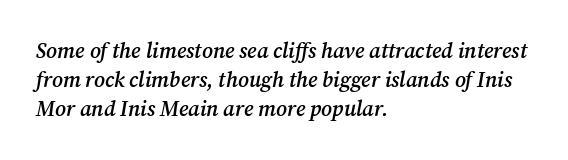
Q: Is the text bold? A: Semi-bold.
Q: Is the text italic (slanted)? A: Yes, it leans right by about 12 degrees.
Q: Is the text underlined? A: No.
Q: How is the paragraph aligned? A: Left-aligned.
Q: Is the spacing between letters normal or unusually wide? A: Normal.
Q: Is the spacing between lines tight, normal or loose? A: Normal.
